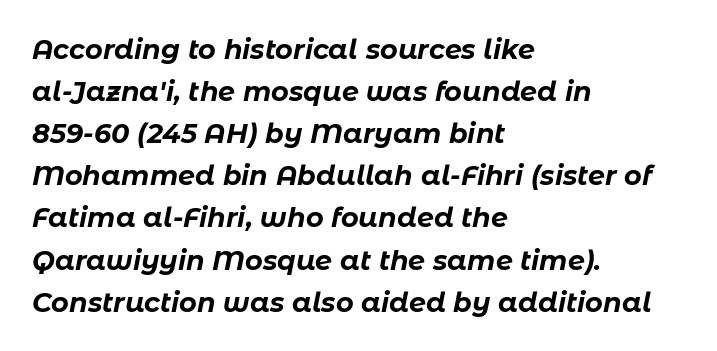
Each word holds together tightly as a unit, with standard inter-letter gaps. Is there much room between lines? A standard amount, neither cramped nor airy. Plain, unruled lines of type. Does the weight exceed regular? Yes, all the way to bold.
